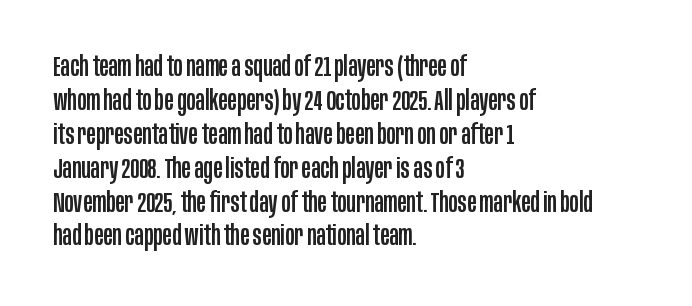
Q: Is the text italic (slanted)? A: No, it is upright.
Q: Is the typeface a serif or a sans-serif typeface? A: Sans-serif.
Q: Is the text underlined? A: No.
Q: How is the paragraph aligned? A: Left-aligned.
Q: Is the spacing between letters normal or unusually wide? A: Normal.
Q: Width (condensed, normal, or wide)? A: Condensed.
Q: Stroke contrast? A: Low.
Q: x-height? A: Large.
Q: Monospaced? A: No.
